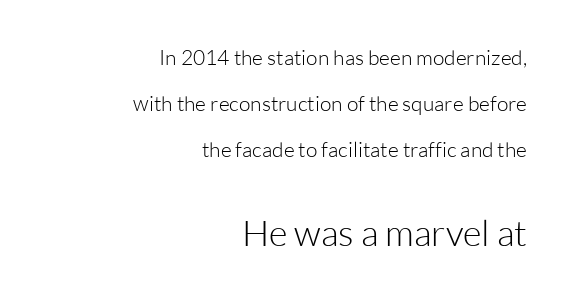
Widely set lines give the paragraph a tall, airy silhouette. Is the letter spacing exaggerated? No — it looks like the ordinary default. The space beneath each line is pristine and unruled. In this sample the second text group is rendered at the bigger scale. The rendering anchors every line to the right-hand side.
